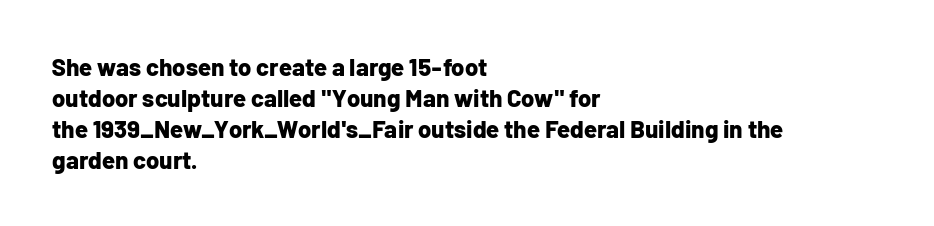
The image shows 24 px bold type, upright; set left-aligned, normal line spacing (1.29x), normal letter spacing, not underlined.
